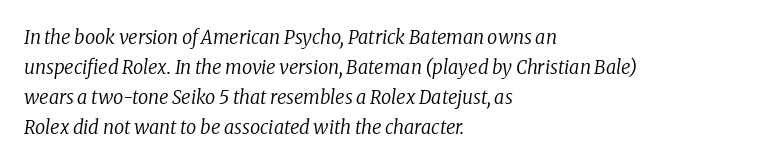
Think standard paragraph weight, or any step lighter than that. Underlining? Definitely not there. A typesetter would mark this as italic. Regarding leading, the lines here are spaced in the standard way.
